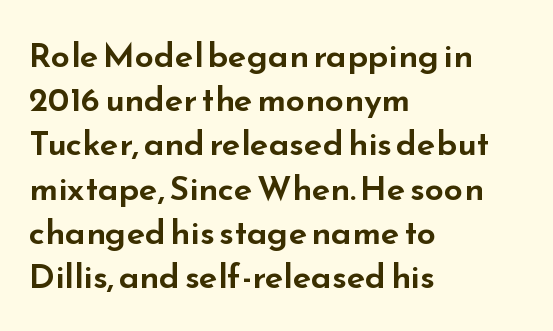
Q: Is the text italic (slanted)? A: No, it is upright.
Q: Is the typeface a serif or a sans-serif typeface? A: Sans-serif.
Q: Is the text underlined? A: No.
Q: How is the paragraph aligned? A: Left-aligned.
Q: Is the spacing between letters normal or unusually wide? A: Normal.
Q: Is the spacing between lines tight, normal or loose? A: Normal.
Q: Width (condensed, normal, or wide)? A: Wide.
Q: Stroke contrast? A: Low.
Q: x-height? A: Small.
Q: Monospaced? A: No.
